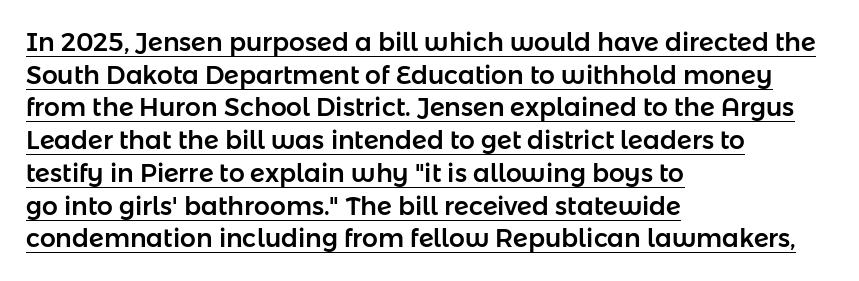
The paragraph shown leans on its left margin. Each line of the rendering has a horizontal stroke beneath the glyphs. Rows of type keep a routine distance in the vertical direction. The font's upright variant was chosen for this text.
